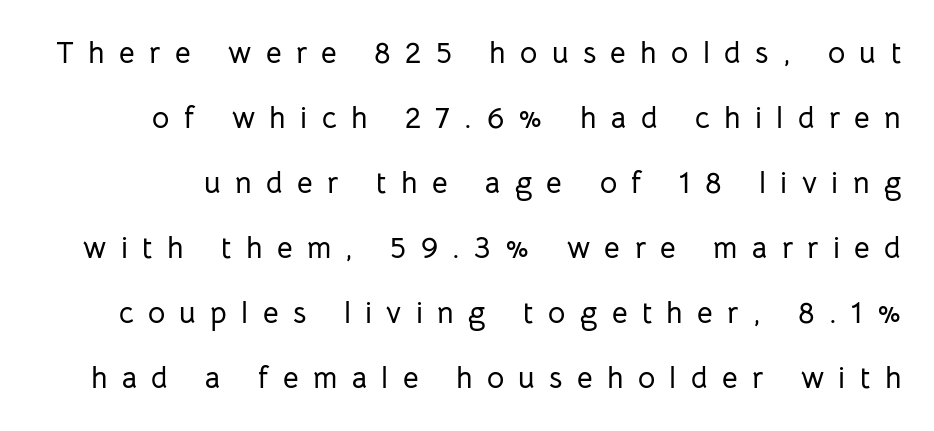
Q: Is the text italic (slanted)? A: No, it is upright.
Q: Is the typeface a serif or a sans-serif typeface? A: Sans-serif.
Q: Is the text underlined? A: No.
Q: Is the spacing between letters normal or unusually wide? A: Unusually wide.
Q: Is the spacing between lines tight, normal or loose? A: Loose.
Q: Width (condensed, normal, or wide)? A: Normal.
Q: Stroke contrast? A: Low.
Q: x-height? A: Medium.
Q: Monospaced? A: No.
